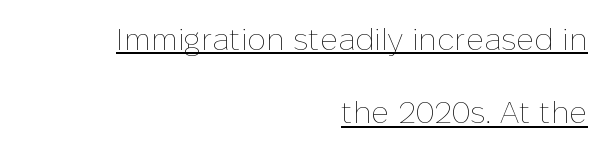
{"italic": "no", "bold": "no", "weight": "thin", "width": "normal", "stroke_contrast": "low", "x_height": "medium", "monospaced": "no", "underline": "yes", "align": "right", "line_spacing": "loose", "line_spacing_ratio": 2.36, "letter_spacing": "normal", "letter_spacing_em": 0.0, "glyph_px": 31}
